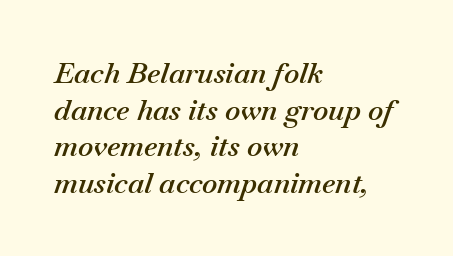
{"italic": "yes", "lean": "right", "slant_degrees": 18, "bold": "semi", "weight": "semibold", "width": "normal", "stroke_contrast": "medium", "x_height": "small", "monospaced": "no", "underline": "no", "align": "left", "line_spacing": "normal", "line_spacing_ratio": 1.26, "letter_spacing": "normal", "letter_spacing_em": 0.0, "glyph_px": 29}
